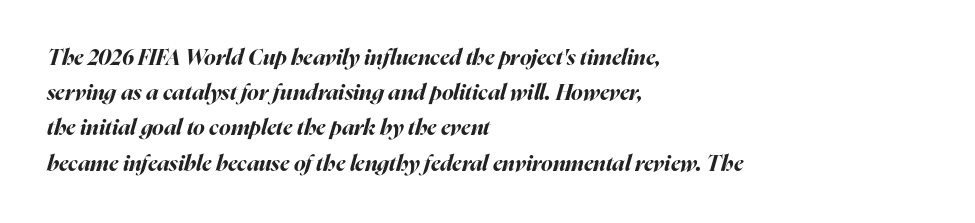
Every character sits at an angle, as italics do. The horizontal fit of the characters is conventional and even. Underlining? Definitely not there. The compositor pushed each line to the left boundary. Summary of weight: heavy, a full bold.
